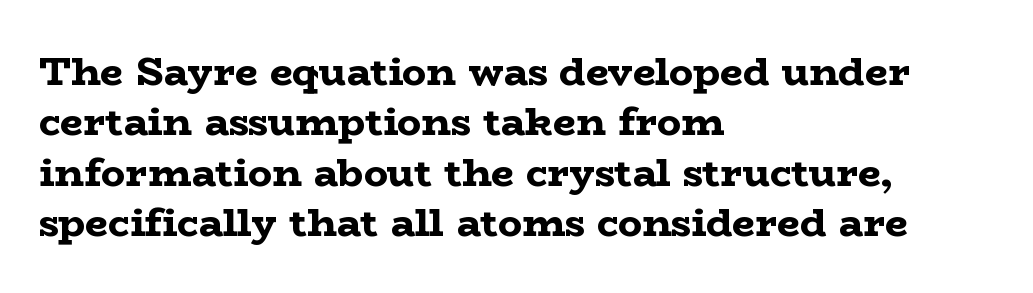
The zone under the glyphs is completely vacant. Unlike a clean sans, this face finishes its strokes with serifs. Does extra space separate the letters? No, they use regular spacing. One glance says typical: line gaps are just what's usual. Do the letters lean? They stand straight. Character widths vary here, with narrow letters taking less room than wide ones.
